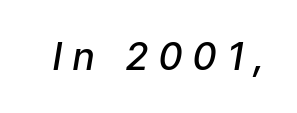
Q: Is the text bold? A: Semi-bold.
Q: Is the text italic (slanted)? A: Yes, it leans right by about 9 degrees.
Q: Is the text underlined? A: No.
Q: Is the spacing between letters normal or unusually wide? A: Unusually wide.
Q: Width (condensed, normal, or wide)? A: Condensed.
Q: Stroke contrast? A: Low.
Q: x-height? A: Medium.
Q: Monospaced? A: No.
